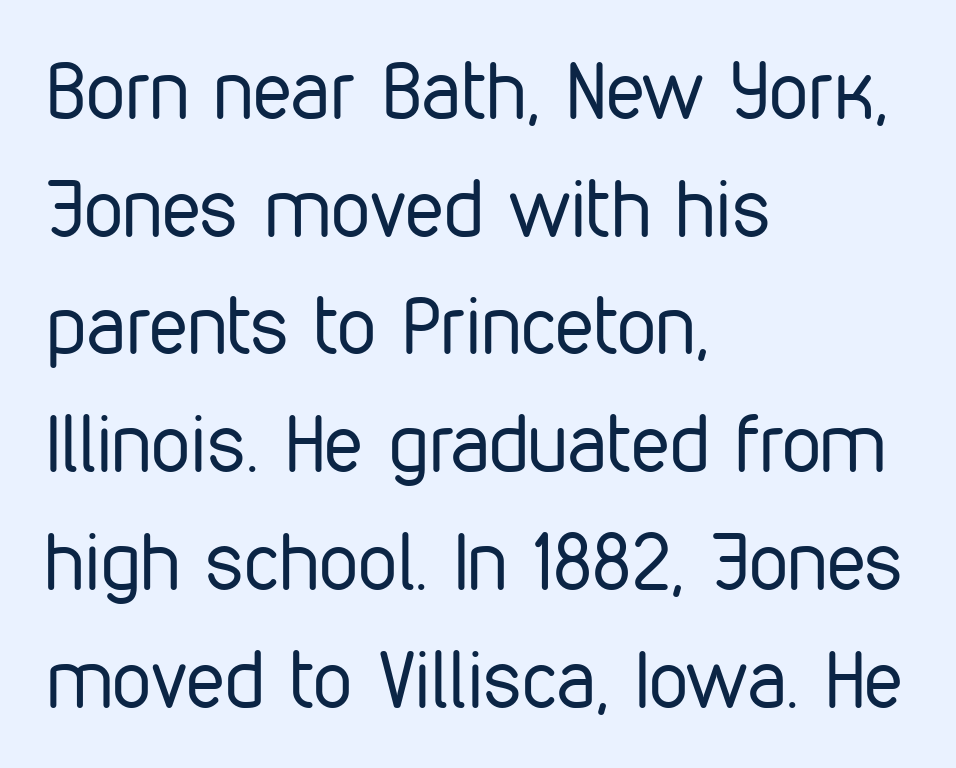
{"serif": "no", "italic": "no", "bold": "no", "weight": "regular", "width": "condensed", "stroke_contrast": "low", "x_height": "medium", "monospaced": "no", "underline": "no", "align": "left", "line_spacing": "normal", "line_spacing_ratio": 1.49, "letter_spacing": "normal", "letter_spacing_em": 0.0, "glyph_px": 79}
